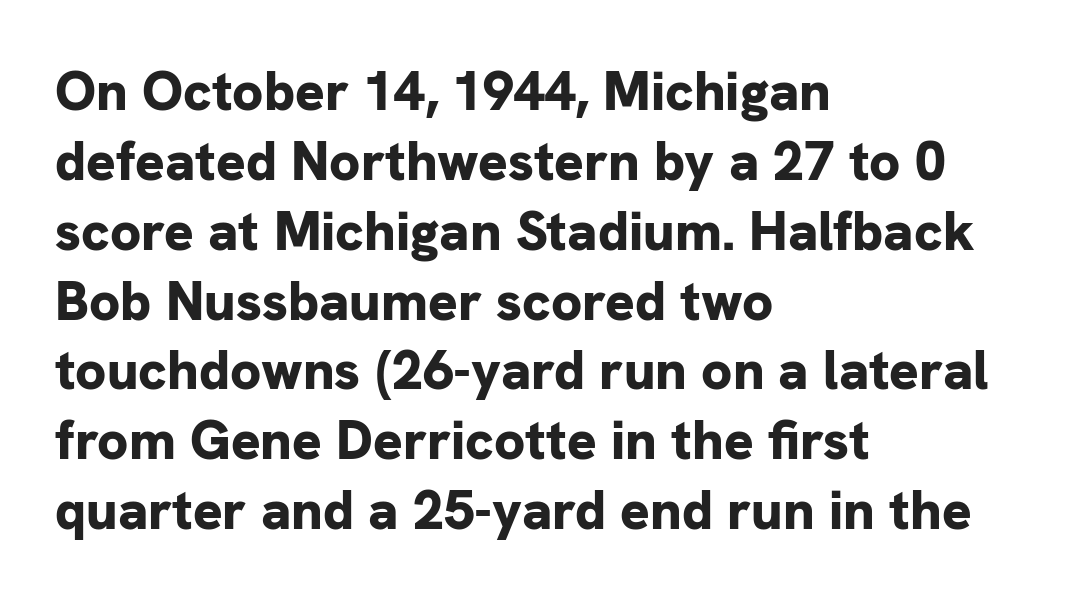
The image shows 55 px bold sans-serif type, upright; set left-aligned, normal line spacing (1.27x), normal letter spacing, not underlined; low stroke contrast and a medium x-height.
